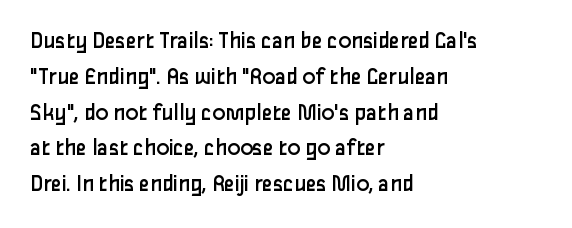
The setting favours the left margin, as ordinary paragraphs usually do. Upright lettering throughout. Letter spacing: default. No chunkiness to these letters — they're not bold.
